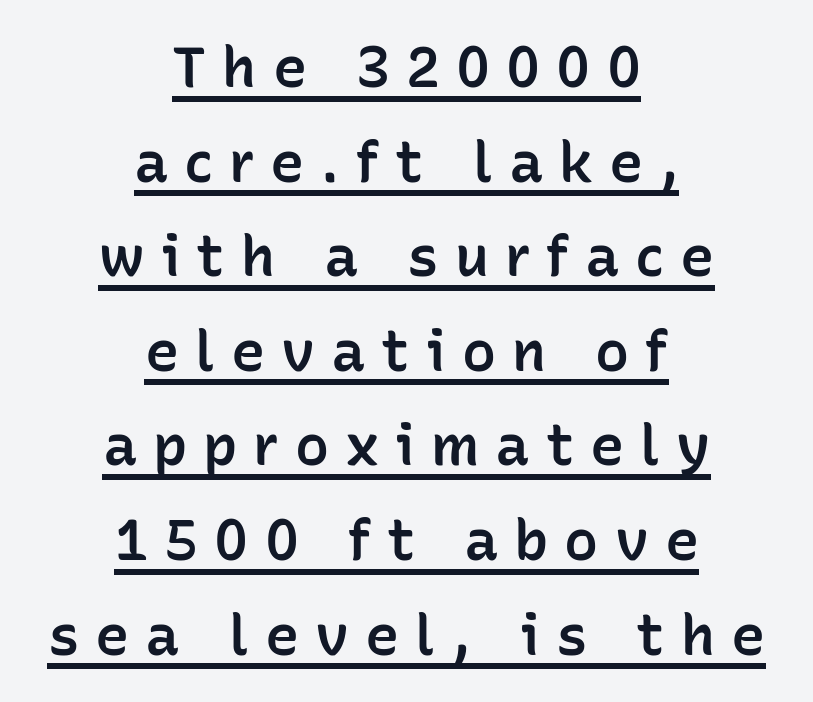
Q: Is the text bold? A: Semi-bold.
Q: Is the text italic (slanted)? A: No, it is upright.
Q: Is the typeface a serif or a sans-serif typeface? A: Sans-serif.
Q: Is the text underlined? A: Yes.
Q: How is the paragraph aligned? A: Centered.
Q: Is the spacing between letters normal or unusually wide? A: Unusually wide.
Q: Is the spacing between lines tight, normal or loose? A: Normal.
Q: Width (condensed, normal, or wide)? A: Normal.
Q: Stroke contrast? A: Low.
Q: x-height? A: Medium.
Q: Monospaced? A: No.
